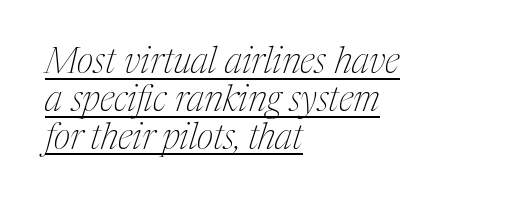
Small tapered or slab feet sit at the stroke ends, so this counts as serif. Yep, that's italic — everything's leaning. The leading is snug, giving the passage a crowded texture. Layout note: lines flush left. The specimen includes a rule beneath the text block's lines. Inter-character spacing is left at the font's built-in metrics.
